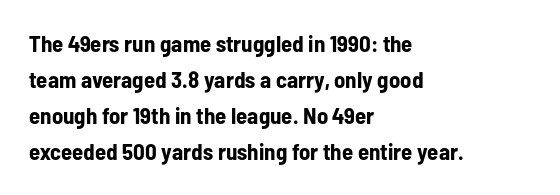
The image shows 23 px bold type, upright; set left-aligned, normal line spacing (1.57x), normal letter spacing, not underlined.
